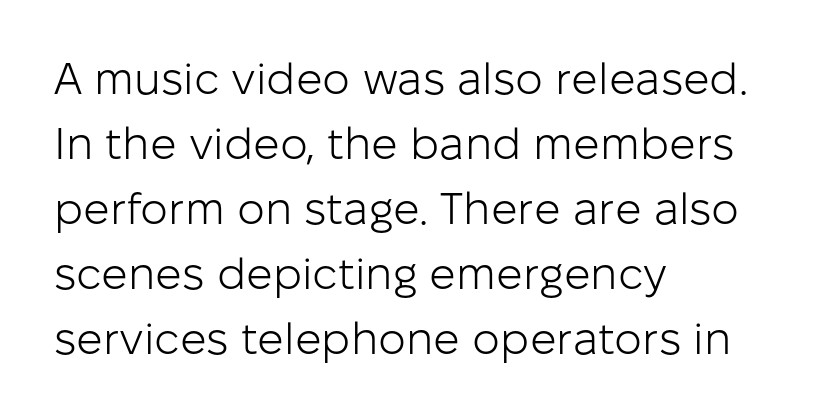
{"serif": "no", "italic": "no", "bold": "no", "weight": "light", "width": "normal", "stroke_contrast": "low", "x_height": "medium", "monospaced": "no", "underline": "no", "align": "left", "line_spacing": "normal", "line_spacing_ratio": 1.48, "letter_spacing": "normal", "letter_spacing_em": 0.0, "glyph_px": 44}
